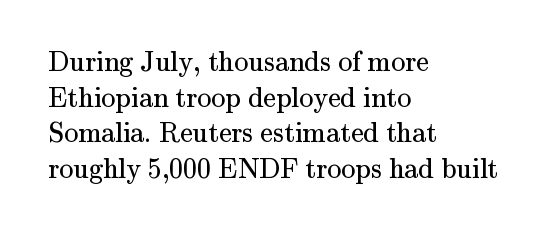
{"serif": "yes", "italic": "no", "bold": "no", "weight": "regular", "width": "normal", "stroke_contrast": "medium", "x_height": "small", "monospaced": "no", "underline": "no", "align": "left", "line_spacing": "normal", "line_spacing_ratio": 1.27, "letter_spacing": "normal", "letter_spacing_em": 0.0, "glyph_px": 28}
